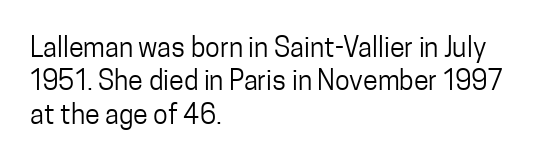
Q: Is the text bold? A: No.
Q: Is the text italic (slanted)? A: No, it is upright.
Q: Is the text underlined? A: No.
Q: How is the paragraph aligned? A: Left-aligned.
Q: Is the spacing between letters normal or unusually wide? A: Normal.
